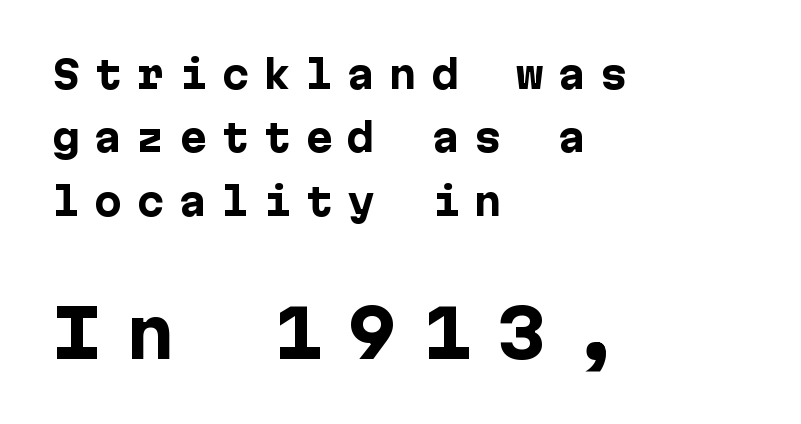
The image shows 65 px heavy sans-serif type, upright; set left-aligned, line spacing 1.71x, unusually wide letter spacing (+0.39 em), not underlined; the second (bottom) block is 1.76x larger; low stroke contrast and a medium x-height.
